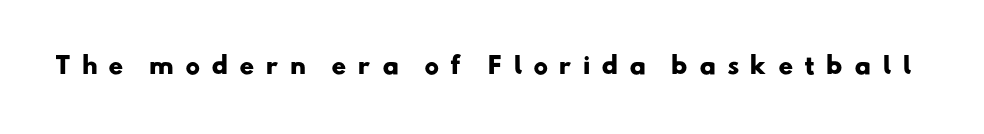
Q: Is the text bold? A: Yes.
Q: Is the text underlined? A: No.
Q: Is the spacing between letters normal or unusually wide? A: Unusually wide.
